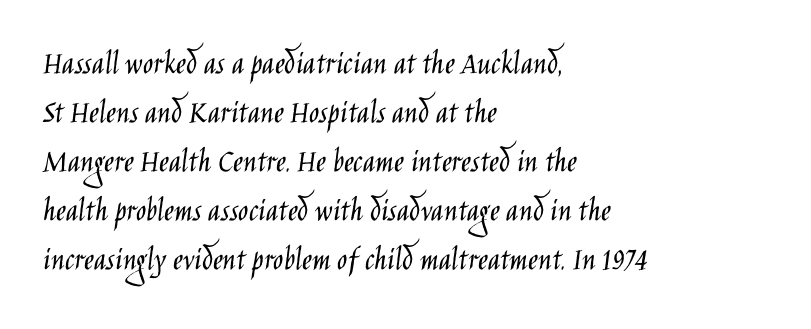
The vertical gap from one line to the next is medium. Note the varied advance widths — an 'i' is clearly narrower than an 'm'. Students, note that the glyphs here touch the page at normal intervals. The typesetting does not lean heavy: it is not bold.
